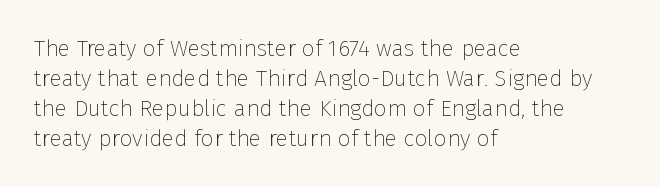
The image shows 23 px text type, upright; set left-aligned, normal line spacing (1.3x), normal letter spacing, not underlined.
